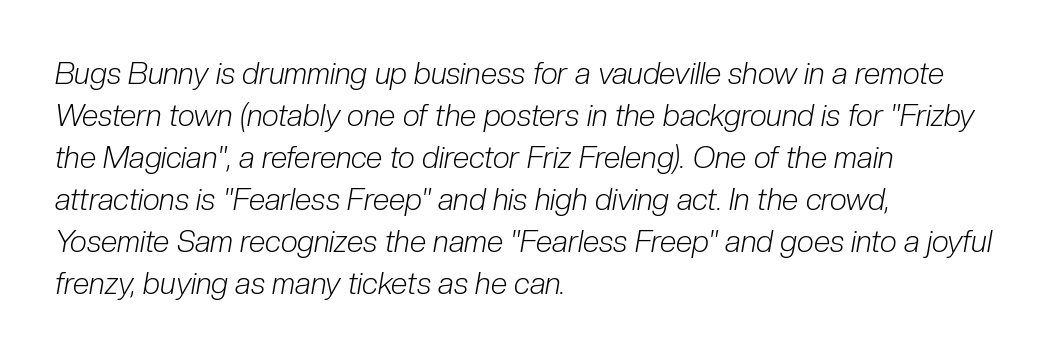
Q: Is the text bold? A: No.
Q: Is the text italic (slanted)? A: Yes, it leans right by about 10 degrees.
Q: Is the text underlined? A: No.
Q: How is the paragraph aligned? A: Left-aligned.
Q: Is the spacing between letters normal or unusually wide? A: Normal.
Q: Is the spacing between lines tight, normal or loose? A: Normal.
Q: Width (condensed, normal, or wide)? A: Condensed.
Q: Stroke contrast? A: Low.
Q: x-height? A: Medium.
Q: Monospaced? A: No.
